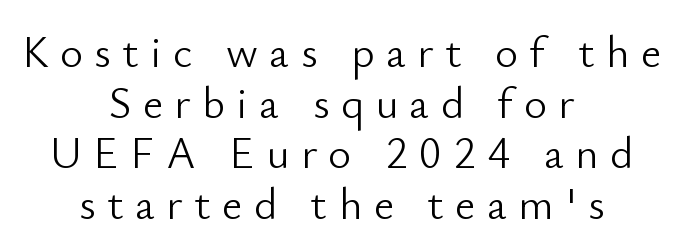
{"serif": "no", "italic": "no", "bold": "no", "weight": "light", "width": "normal", "stroke_contrast": "low", "x_height": "small", "monospaced": "no", "underline": "no", "align": "center", "line_spacing": "tight", "line_spacing_ratio": 1.15, "letter_spacing": "wide", "letter_spacing_em": 0.26, "glyph_px": 44}
